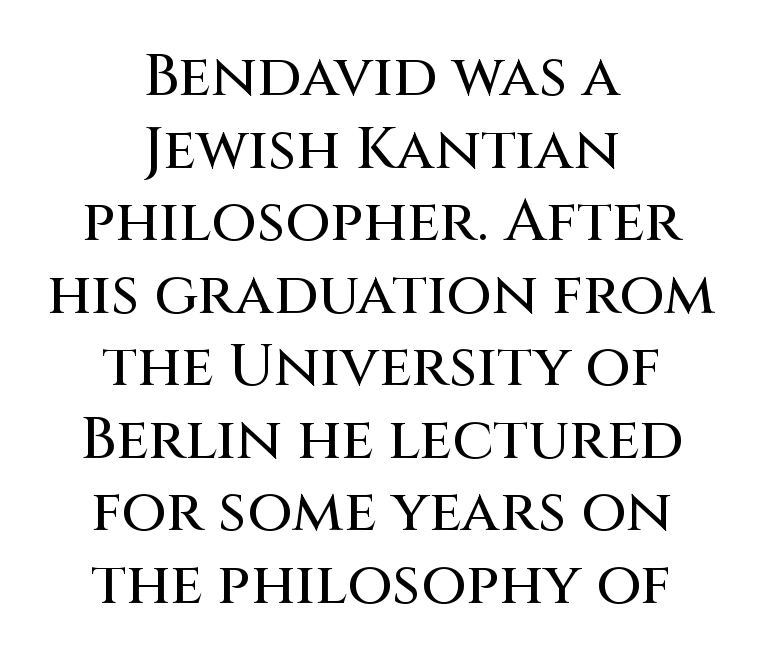
{"serif": "no", "italic": "no", "width": "normal", "stroke_contrast": "medium", "x_height": "large", "monospaced": "no", "underline": "no", "align": "center", "line_spacing_ratio": 1.23, "letter_spacing": "normal", "letter_spacing_em": 0.0, "glyph_px": 59}
